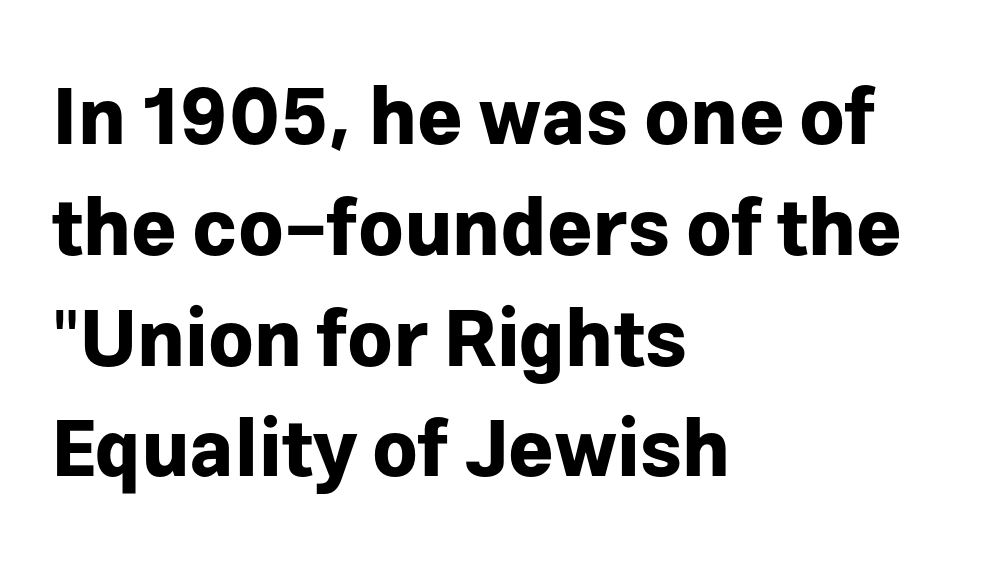
The setting favours the left margin, as ordinary paragraphs usually do. These lines were composed using upright roman letters. The strokes are fattened all the way to bold. Regarding leading, the lines here are spaced in the standard way. You could not count columns in this text — the font is proportionally spaced.
